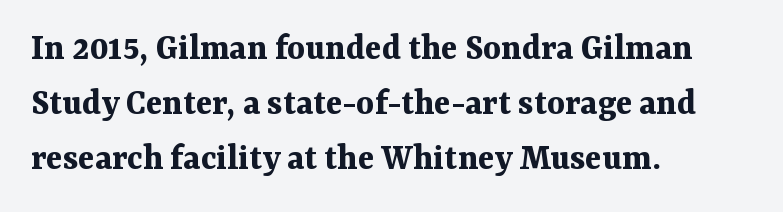
The image shows 38 px bold serif type, upright; set left-aligned, normal line spacing (1.45x), normal letter spacing, not underlined; medium stroke contrast and a medium x-height.
